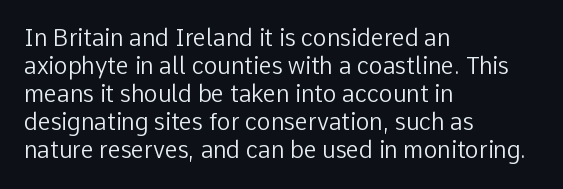
Q: Is the text bold? A: No.
Q: Is the text italic (slanted)? A: No, it is upright.
Q: Is the text underlined? A: No.
Q: How is the paragraph aligned? A: Left-aligned.
Q: Is the spacing between letters normal or unusually wide? A: Normal.
